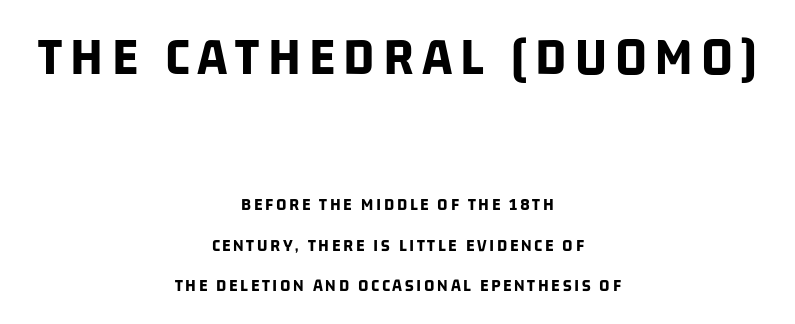
{"serif": "no", "bold": "yes", "weight": "bold", "width": "condensed", "stroke_contrast": "low", "x_height": "large", "monospaced": "no", "underline": "no", "align": "center", "line_spacing": "loose", "line_spacing_ratio": 2.24, "larger_block": "first", "size_ratio": 3.06, "glyph_px": 55}
